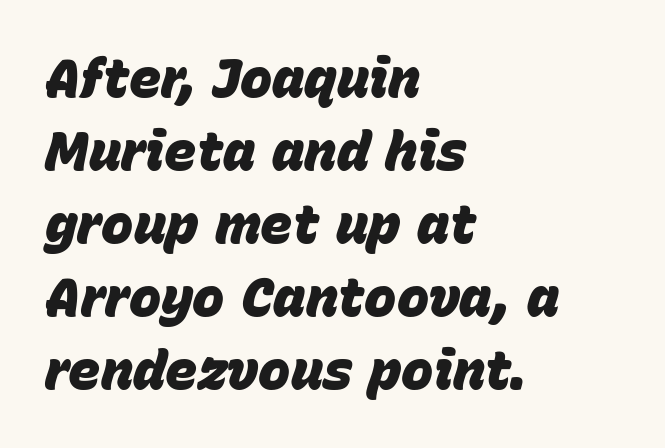
{"italic": "yes", "lean": "right", "slant_degrees": 15, "bold": "yes", "weight": "heavy", "width": "normal", "stroke_contrast": "low", "x_height": "large", "monospaced": "no", "underline": "no", "align": "left", "line_spacing": "normal", "line_spacing_ratio": 1.35, "letter_spacing": "normal", "letter_spacing_em": 0.0, "glyph_px": 54}
